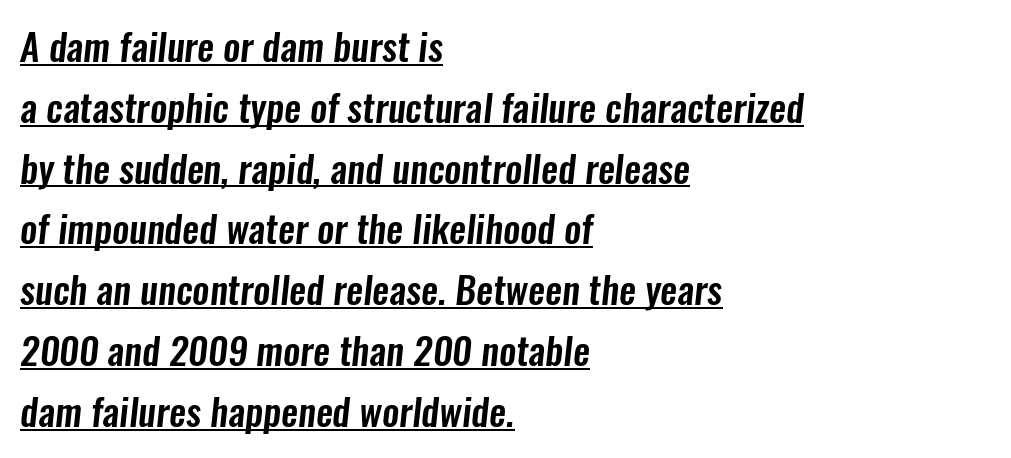
Q: Is the typeface a serif or a sans-serif typeface? A: Sans-serif.
Q: Is the text underlined? A: Yes.
Q: How is the paragraph aligned? A: Left-aligned.
Q: Is the spacing between letters normal or unusually wide? A: Normal.
Q: Is the spacing between lines tight, normal or loose? A: Normal.
Q: Width (condensed, normal, or wide)? A: Condensed.
Q: Stroke contrast? A: Low.
Q: x-height? A: Medium.
Q: Monospaced? A: No.
